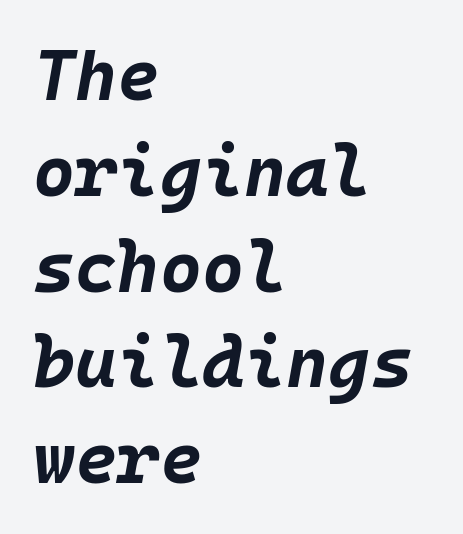
Q: Is the text bold? A: Yes.
Q: Is the text italic (slanted)? A: Yes, it leans right by about 10 degrees.
Q: Is the text underlined? A: No.
Q: How is the paragraph aligned? A: Left-aligned.
Q: Is the spacing between letters normal or unusually wide? A: Normal.
Q: Is the spacing between lines tight, normal or loose? A: Normal.
Q: Width (condensed, normal, or wide)? A: Normal.
Q: Stroke contrast? A: Low.
Q: x-height? A: Large.
Q: Monospaced? A: Yes.
